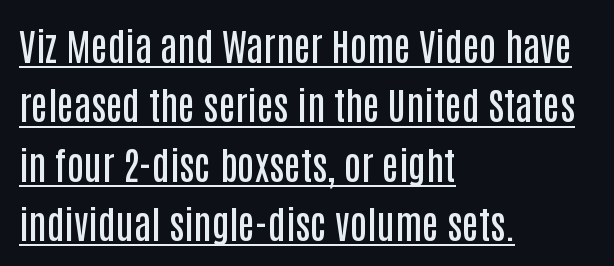
{"serif": "no", "italic": "no", "bold": "semi", "weight": "semibold", "width": "condensed", "stroke_contrast": "low", "x_height": "large", "monospaced": "no", "underline": "yes", "align": "left", "line_spacing": "normal", "line_spacing_ratio": 1.56, "letter_spacing": "normal", "letter_spacing_em": 0.0, "glyph_px": 38}
